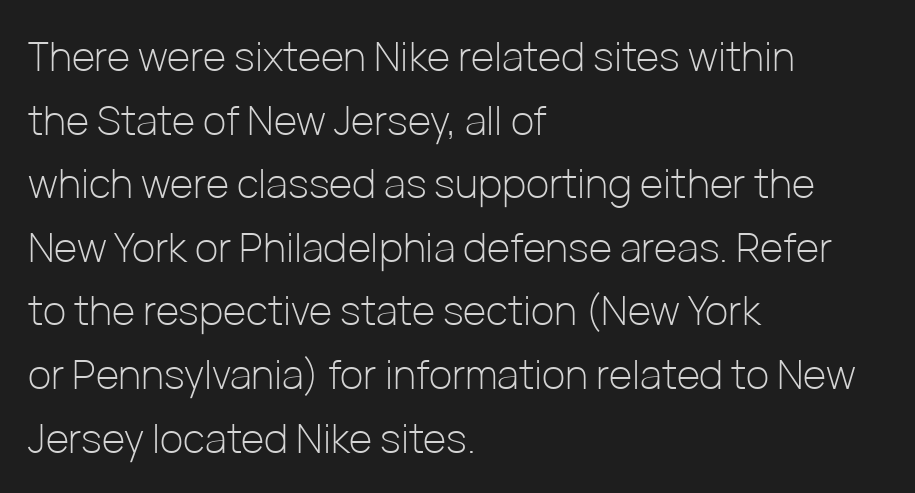
The image shows 40 px light sans-serif type, upright; set left-aligned, normal line spacing (1.59x), normal letter spacing, not underlined; low stroke contrast and a medium x-height.
